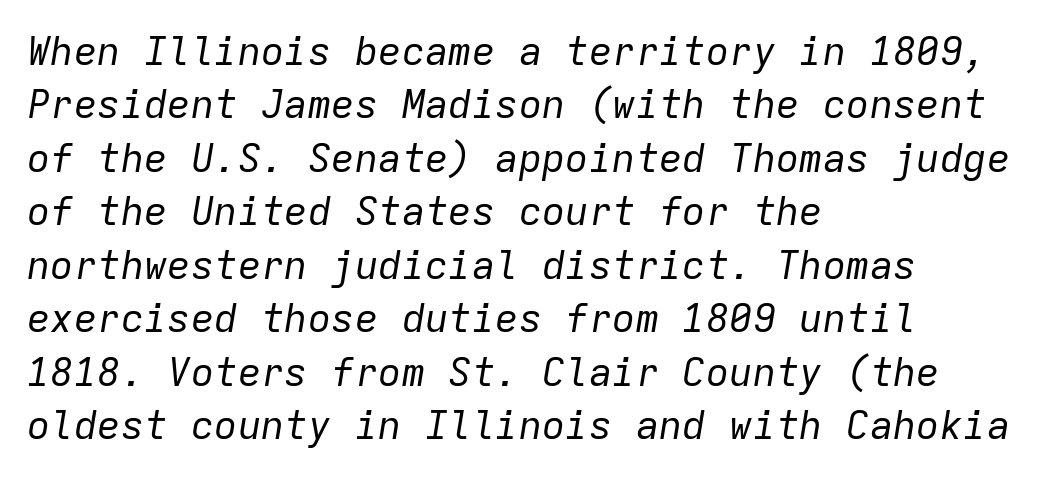
The image shows 39 px regular-weight type, italic (leaning right), monospaced; set left-aligned, normal line spacing (1.37x), normal letter spacing, not underlined; low stroke contrast and a medium x-height.
